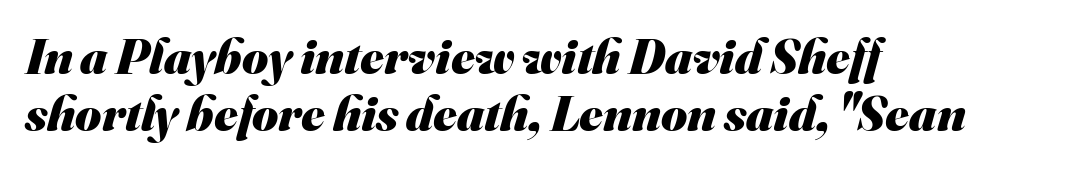
Stroke thickness is high; the sample reads as a true bold. What kind of face is this? One without serifs — a sans. A bare baseline throughout the passage. The compositor pushed each line to the left boundary.
